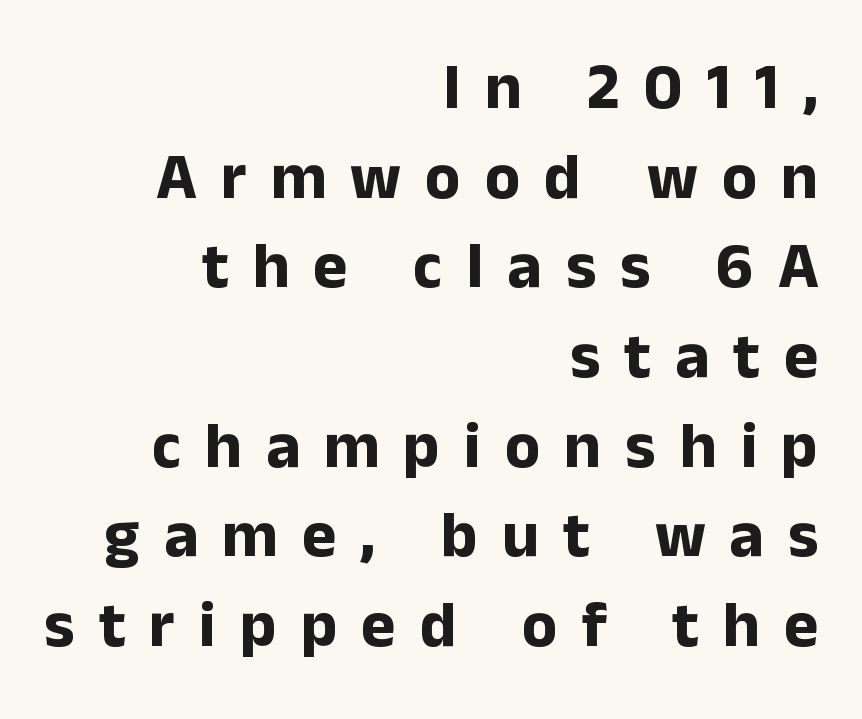
Q: Is the text bold? A: Yes.
Q: Is the text italic (slanted)? A: No, it is upright.
Q: Is the typeface a serif or a sans-serif typeface? A: Sans-serif.
Q: Is the text underlined? A: No.
Q: How is the paragraph aligned? A: Right-aligned.
Q: Is the spacing between letters normal or unusually wide? A: Unusually wide.
Q: Is the spacing between lines tight, normal or loose? A: Normal.
Q: Width (condensed, normal, or wide)? A: Normal.
Q: Stroke contrast? A: Low.
Q: x-height? A: Medium.
Q: Monospaced? A: No.
